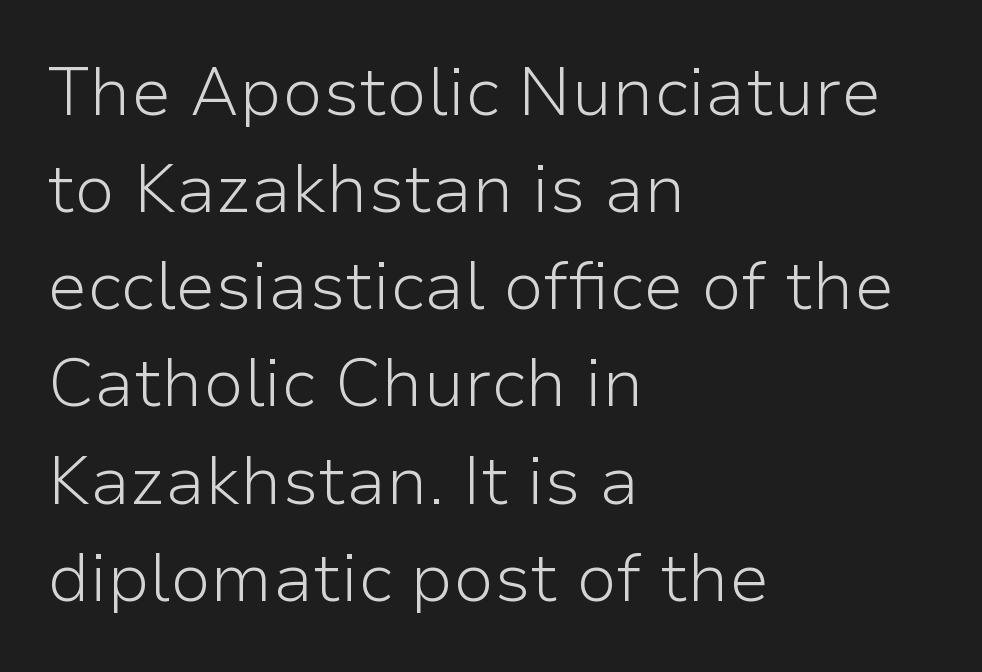
{"serif": "no", "italic": "no", "bold": "no", "weight": "light", "width": "normal", "stroke_contrast": "low", "x_height": "medium", "monospaced": "no", "underline": "no", "align": "left", "line_spacing": "normal", "line_spacing_ratio": 1.45, "letter_spacing": "normal", "letter_spacing_em": 0.0, "glyph_px": 67}
